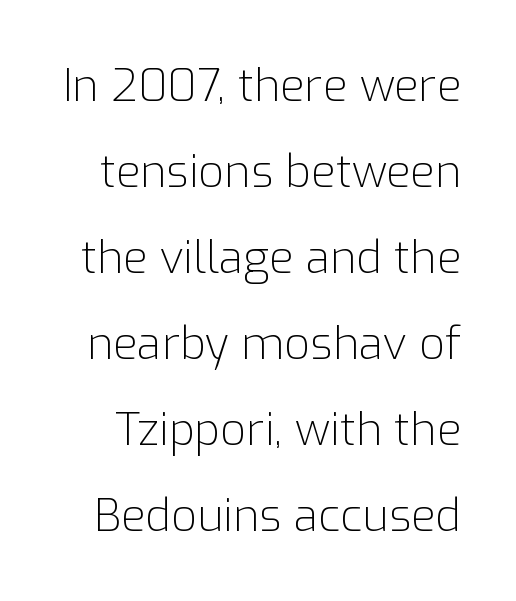
The face used here is rendered with its standard letterfit. Nothing heavy about these letters — not bold at all. Any mark beneath the type? The region is blank. This is the regular roman posture of the typeface.
